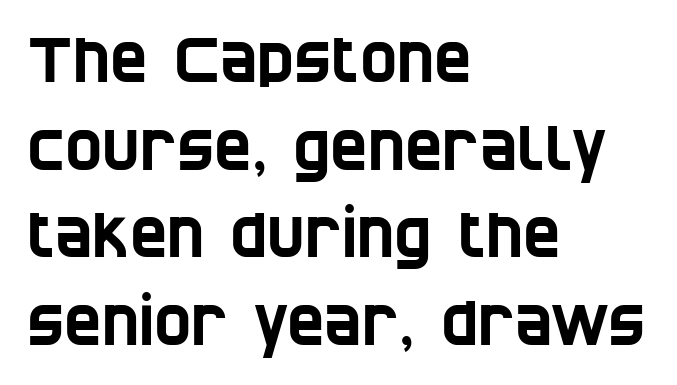
Just letters on the line, the space beneath them empty. The vertical gap from one line to the next is medium. Note the varied advance widths — an 'i' is clearly narrower than an 'm'. These lines are composed in type without serifs.
